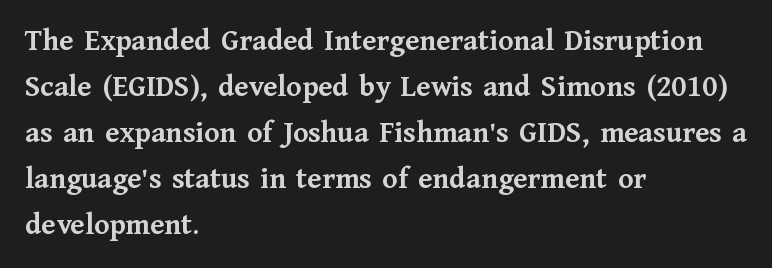
Q: Is the text bold? A: Yes.
Q: Is the text italic (slanted)? A: No, it is upright.
Q: Is the typeface a serif or a sans-serif typeface? A: Serif.
Q: Is the text underlined? A: No.
Q: How is the paragraph aligned? A: Left-aligned.
Q: Is the spacing between letters normal or unusually wide? A: Normal.
Q: Is the spacing between lines tight, normal or loose? A: Normal.
Q: Width (condensed, normal, or wide)? A: Normal.
Q: Stroke contrast? A: Medium.
Q: x-height? A: Medium.
Q: Monospaced? A: No.
